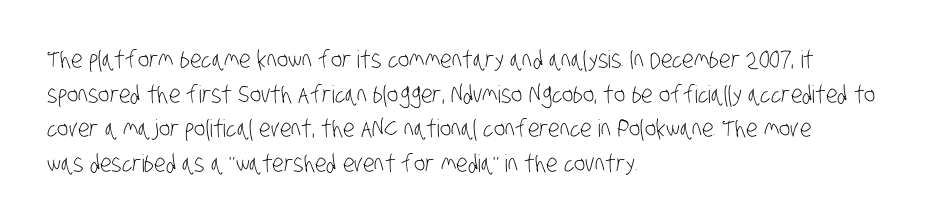
The gaps between neighbouring characters are ordinary and unremarkable. Weight class: somewhere from thin through regular. Letters rest on an invisible, unmarked baseline. In terms of leading, this rendering sits right in the middle. Casual observation: everything's shoved over to the left.
